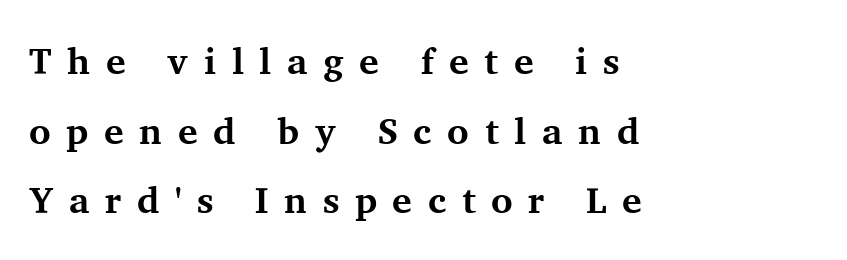
Q: Is the text bold? A: Yes.
Q: Is the text italic (slanted)? A: No, it is upright.
Q: Is the typeface a serif or a sans-serif typeface? A: Serif.
Q: Is the text underlined? A: No.
Q: How is the paragraph aligned? A: Left-aligned.
Q: Is the spacing between letters normal or unusually wide? A: Unusually wide.
Q: Width (condensed, normal, or wide)? A: Normal.
Q: Stroke contrast? A: Medium.
Q: x-height? A: Medium.
Q: Monospaced? A: No.
